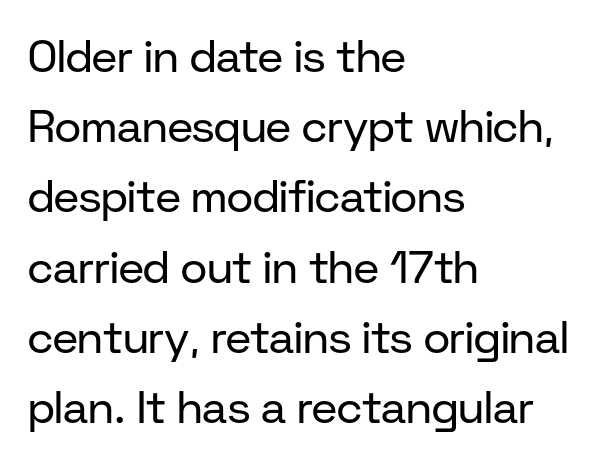
A typesetter would call this proportional, since set widths differ per character. Decoration check: the copy has no underline. In CSS terms this would be text-align: left. Classification — sans serif. Is this a heavy cut? Hardly; it is regular or lighter. Horizontal bands of white between lines are of average thickness.
